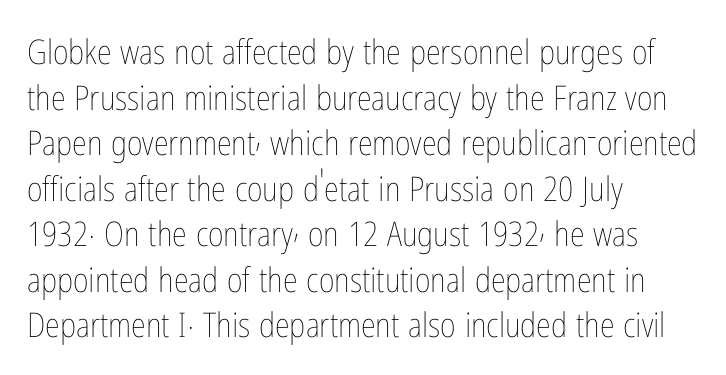
The image shows 34 px thin, condensed type, upright; set left-aligned, normal line spacing (1.34x), normal letter spacing, not underlined; low stroke contrast and a medium x-height.
